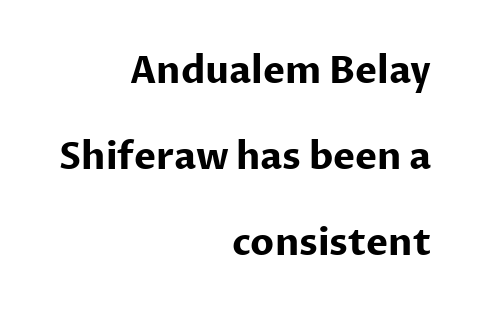
{"serif": "no", "italic": "no", "bold": "yes", "weight": "bold", "width": "normal", "stroke_contrast": "low", "x_height": "medium", "monospaced": "no", "underline": "no", "align": "right", "line_spacing": "loose", "line_spacing_ratio": 2.32, "letter_spacing": "normal", "letter_spacing_em": 0.0, "glyph_px": 37}
